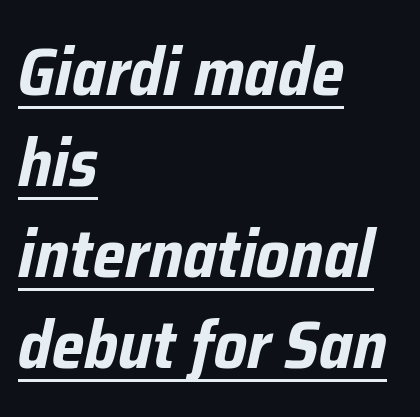
These lines keep a tight, regular rhythm from letter to letter. This sample has the flowing, uneven cadence of proportional lettering. Which margin do the lines hug? The left one — the right edge is uneven. This sample keeps an unexceptional amount of space between lines. In terms of posture, this sample is oblique.
